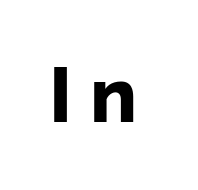
The image shows 77 px bold sans-serif type, upright; set unusually wide letter spacing (+0.23 em), not underlined; low stroke contrast and a medium x-height.
